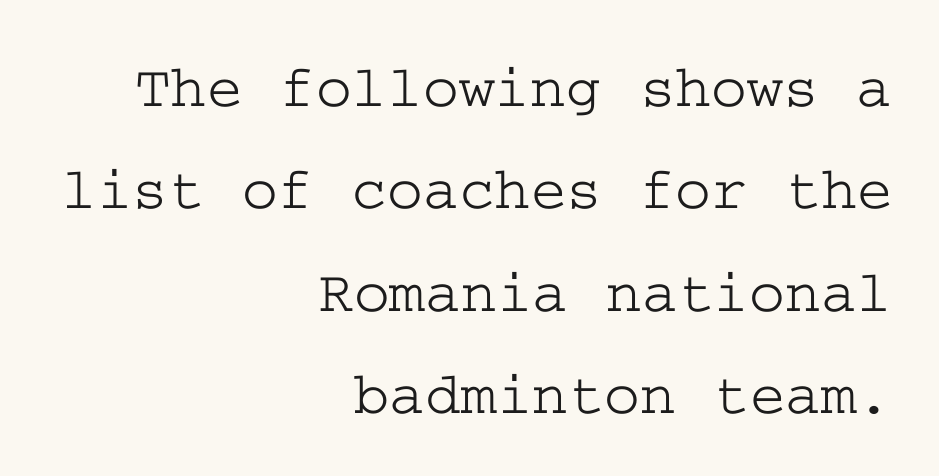
Q: Is the text italic (slanted)? A: No, it is upright.
Q: Is the typeface a serif or a sans-serif typeface? A: Serif.
Q: Is the text underlined? A: No.
Q: How is the paragraph aligned? A: Right-aligned.
Q: Is the spacing between letters normal or unusually wide? A: Normal.
Q: Is the spacing between lines tight, normal or loose? A: Normal.
Q: Width (condensed, normal, or wide)? A: Wide.
Q: Stroke contrast? A: Low.
Q: x-height? A: Medium.
